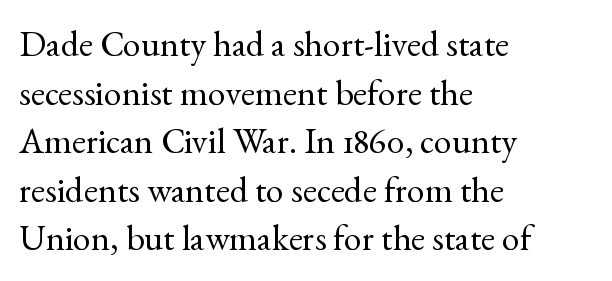
Q: Is the text bold? A: No.
Q: Is the text italic (slanted)? A: No, it is upright.
Q: Is the typeface a serif or a sans-serif typeface? A: Serif.
Q: Is the text underlined? A: No.
Q: How is the paragraph aligned? A: Left-aligned.
Q: Is the spacing between letters normal or unusually wide? A: Normal.
Q: Is the spacing between lines tight, normal or loose? A: Normal.
Q: Width (condensed, normal, or wide)? A: Normal.
Q: x-height? A: Small.
Q: Monospaced? A: No.
